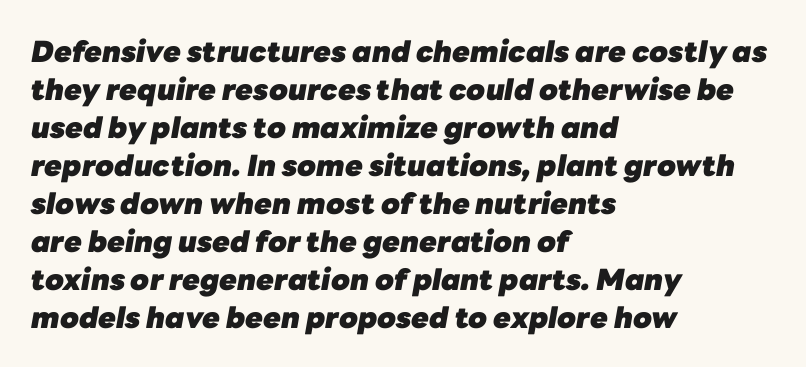
Does the lettering tilt? It does — this is italic. Visually the block forms a straight wall on the left and a jagged coastline on the right. Think of a printed novel: that variable character pitch is what you see here. Baseline-to-baseline distance is the conventional proportion of letter height. Just letters on the line, the space beneath them empty. Between one letter and the next there's only the usual sliver of space.
